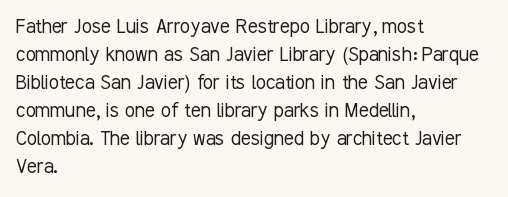
Q: Is the text bold? A: No.
Q: Is the text italic (slanted)? A: No, it is upright.
Q: Is the text underlined? A: No.
Q: How is the paragraph aligned? A: Left-aligned.
Q: Is the spacing between letters normal or unusually wide? A: Normal.
